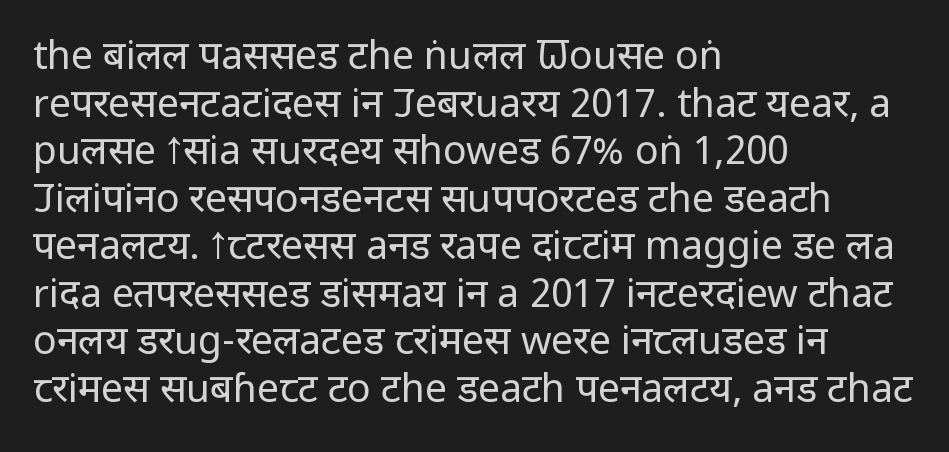
Is this a sans? Yes — the strokes have no serifs. The passage shown is typed in a proportional face where columns would drift. The strokes are not fattened; the text isn't bold. Look at the tracking — it's just the regular setting, nothing added. Does the lettering tilt? It doesn't — this is upright.
